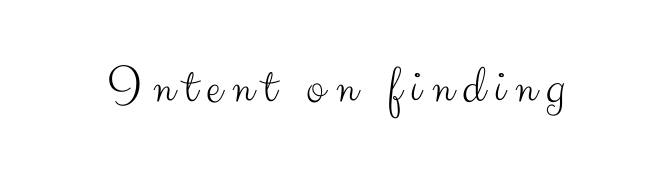
Q: Is the text bold? A: No.
Q: Is the text italic (slanted)? A: Yes.
Q: Is the typeface a serif or a sans-serif typeface? A: Sans-serif.
Q: Is the text underlined? A: No.
Q: Width (condensed, normal, or wide)? A: Normal.
Q: Stroke contrast? A: Medium.
Q: x-height? A: Small.
Q: Monospaced? A: No.
